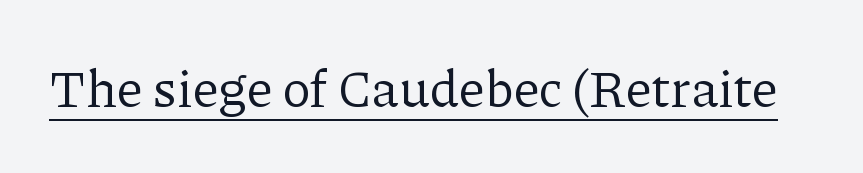
Q: Is the text bold? A: No.
Q: Is the text italic (slanted)? A: No, it is upright.
Q: Is the typeface a serif or a sans-serif typeface? A: Serif.
Q: Is the text underlined? A: Yes.
Q: Is the spacing between letters normal or unusually wide? A: Normal.
Q: Width (condensed, normal, or wide)? A: Normal.
Q: Stroke contrast? A: Low.
Q: x-height? A: Medium.
Q: Monospaced? A: No.
